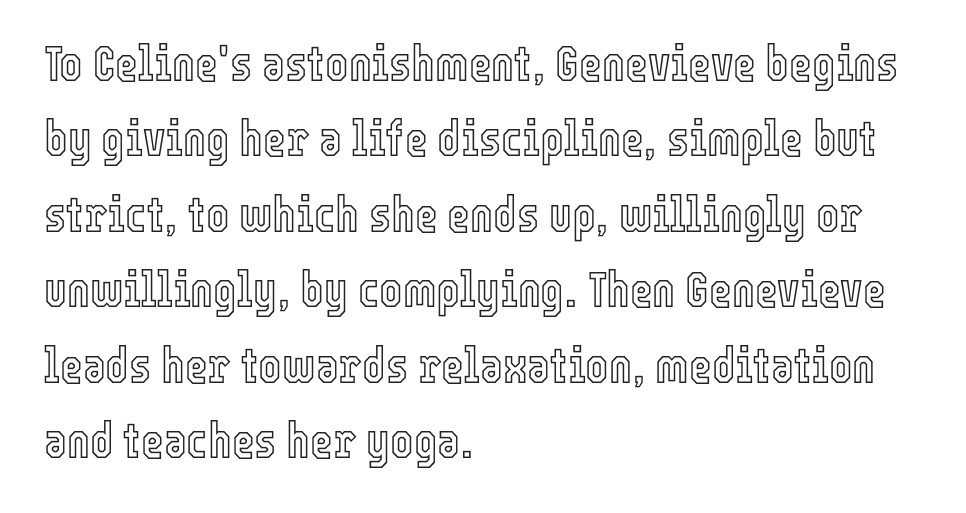
{"italic": "no", "width": "condensed", "x_height": "medium", "monospaced": "no", "underline": "no", "align": "left", "line_spacing": "normal", "line_spacing_ratio": 1.54, "letter_spacing": "normal", "letter_spacing_em": 0.0, "glyph_px": 49}
